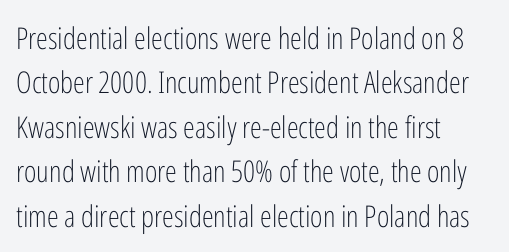
Here the designer chose a conventional face with non-uniform glyph widths. The passage shown is not underscored anywhere. Students, observe: this is what conventionally led text looks like. Unbolded letterforms with no extra heft. The face used here is a sans, in the tradition of grotesques and geometrics. Horizontal alignment here is leftward, the default for most running prose.
